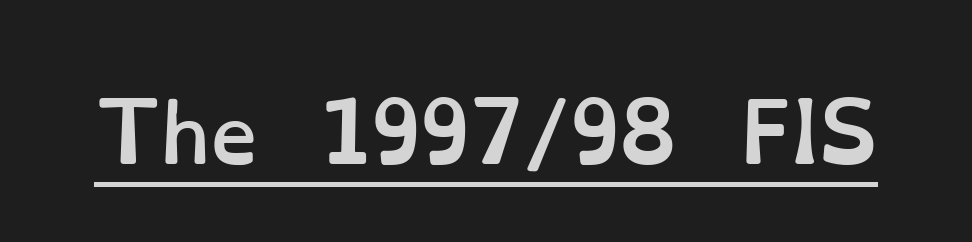
Q: Is the text bold? A: Yes.
Q: Is the text italic (slanted)? A: No, it is upright.
Q: Is the text underlined? A: Yes.
Q: Is the spacing between letters normal or unusually wide? A: Normal.
Q: Width (condensed, normal, or wide)? A: Normal.
Q: Stroke contrast? A: Low.
Q: x-height? A: Small.
Q: Monospaced? A: No.
